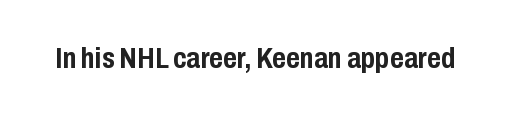
{"serif": "no", "italic": "no", "bold": "yes", "weight": "semibold", "width": "condensed", "stroke_contrast": "low", "x_height": "medium", "monospaced": "no", "underline": "no", "letter_spacing": "normal", "letter_spacing_em": 0.0, "glyph_px": 30}
